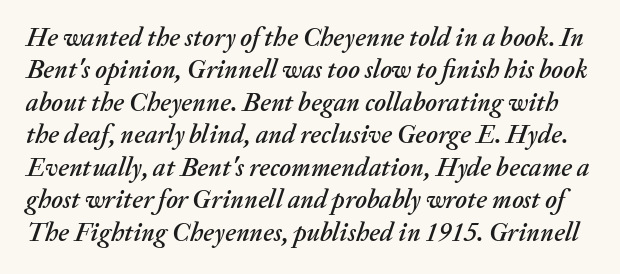
{"italic": "yes", "lean": "right", "slant_degrees": 20, "underline": "no", "line_spacing": "normal", "line_spacing_ratio": 1.25, "letter_spacing": "normal", "letter_spacing_em": 0.0, "glyph_px": 26}
